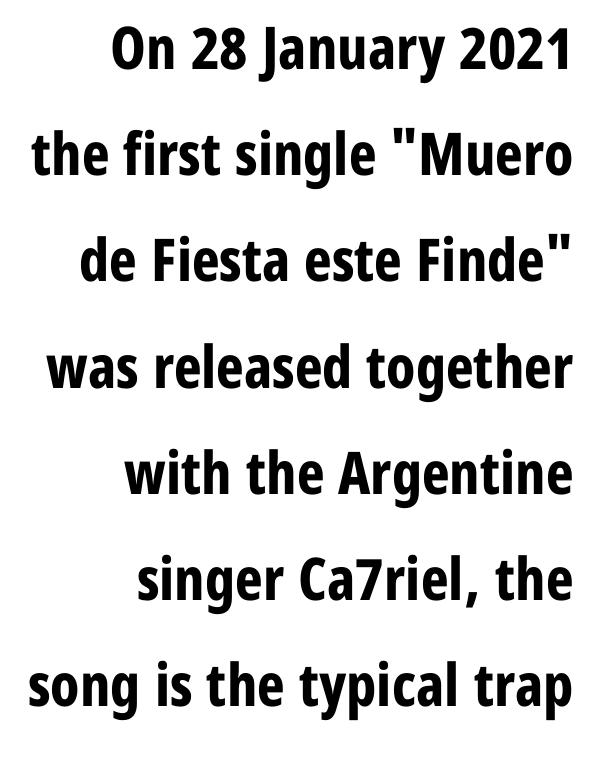
{"serif": "no", "italic": "no", "bold": "yes", "weight": "bold", "width": "condensed", "stroke_contrast": "low", "x_height": "medium", "monospaced": "no", "underline": "no", "align": "right", "line_spacing_ratio": 1.8, "letter_spacing": "normal", "letter_spacing_em": 0.0, "glyph_px": 59}
